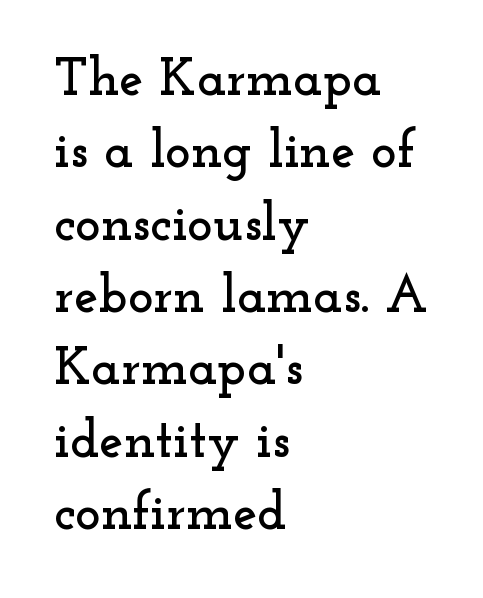
{"serif": "yes", "italic": "no", "width": "wide", "stroke_contrast": "low", "x_height": "small", "monospaced": "no", "underline": "no", "align": "left", "line_spacing": "normal", "line_spacing_ratio": 1.34, "letter_spacing": "normal", "letter_spacing_em": 0.0, "glyph_px": 54}
